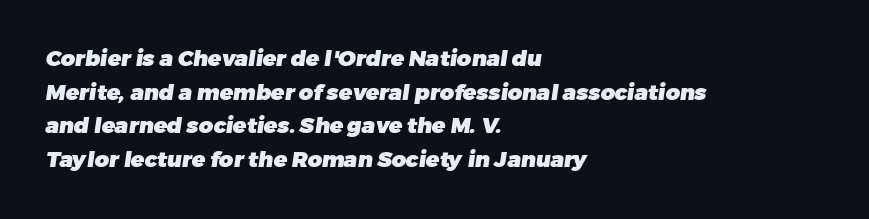
Q: Is the text bold? A: Yes.
Q: Is the text underlined? A: No.
Q: How is the paragraph aligned? A: Left-aligned.
Q: Is the spacing between letters normal or unusually wide? A: Normal.
Q: Is the spacing between lines tight, normal or loose? A: Normal.
